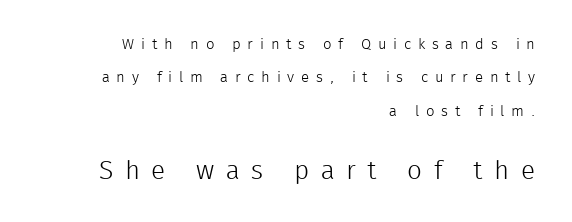
The image shows 26 px text type, upright; set right-aligned, loose line spacing (2.22x), unusually wide letter spacing (+0.45 em), not underlined; the second (bottom) block is 1.73x larger.
